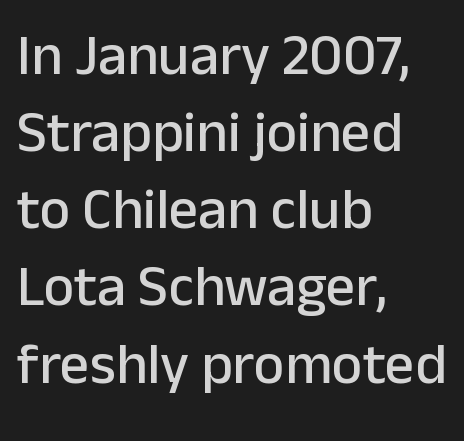
Q: Is the text italic (slanted)? A: No, it is upright.
Q: Is the typeface a serif or a sans-serif typeface? A: Sans-serif.
Q: Is the text underlined? A: No.
Q: How is the paragraph aligned? A: Left-aligned.
Q: Is the spacing between letters normal or unusually wide? A: Normal.
Q: Is the spacing between lines tight, normal or loose? A: Normal.
Q: Width (condensed, normal, or wide)? A: Normal.
Q: Stroke contrast? A: Low.
Q: x-height? A: Medium.
Q: Monospaced? A: No.
